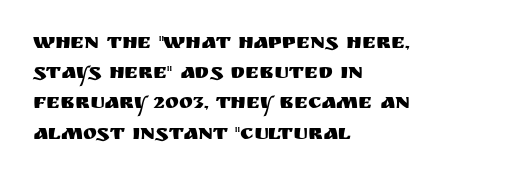
Q: Is the text italic (slanted)? A: No, it is upright.
Q: Is the text underlined? A: No.
Q: How is the paragraph aligned? A: Left-aligned.
Q: Is the spacing between letters normal or unusually wide? A: Normal.
Q: Is the spacing between lines tight, normal or loose? A: Normal.
